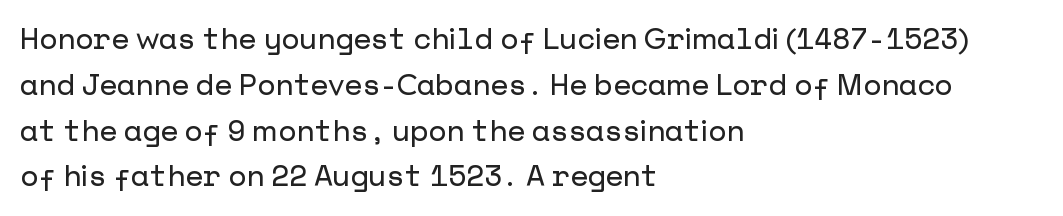
Q: Is the text italic (slanted)? A: No, it is upright.
Q: Is the typeface a serif or a sans-serif typeface? A: Sans-serif.
Q: Is the text underlined? A: No.
Q: How is the paragraph aligned? A: Left-aligned.
Q: Is the spacing between letters normal or unusually wide? A: Normal.
Q: Is the spacing between lines tight, normal or loose? A: Normal.
Q: Width (condensed, normal, or wide)? A: Normal.
Q: Stroke contrast? A: Low.
Q: x-height? A: Medium.
